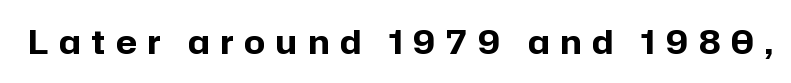
Q: Is the text bold? A: Yes.
Q: Is the text italic (slanted)? A: No, it is upright.
Q: Is the typeface a serif or a sans-serif typeface? A: Sans-serif.
Q: Is the text underlined? A: No.
Q: Is the spacing between letters normal or unusually wide? A: Unusually wide.
Q: Width (condensed, normal, or wide)? A: Normal.
Q: Stroke contrast? A: Low.
Q: x-height? A: Medium.
Q: Monospaced? A: No.
